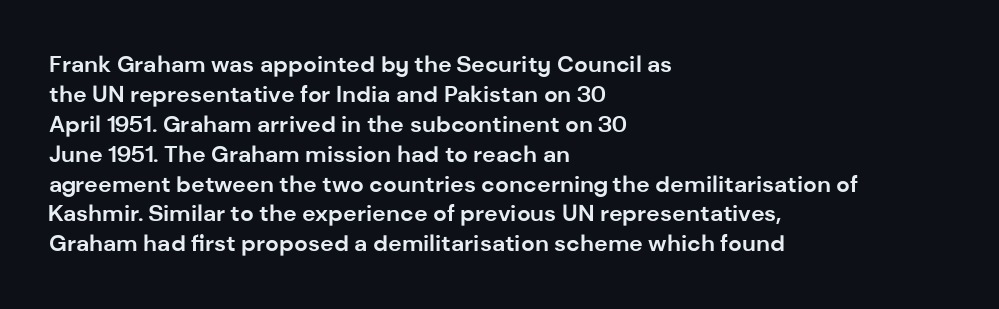
Q: Is the text bold? A: Yes.
Q: Is the text italic (slanted)? A: No, it is upright.
Q: Is the text underlined? A: No.
Q: How is the paragraph aligned? A: Left-aligned.
Q: Is the spacing between letters normal or unusually wide? A: Normal.
Q: Is the spacing between lines tight, normal or loose? A: Normal.
